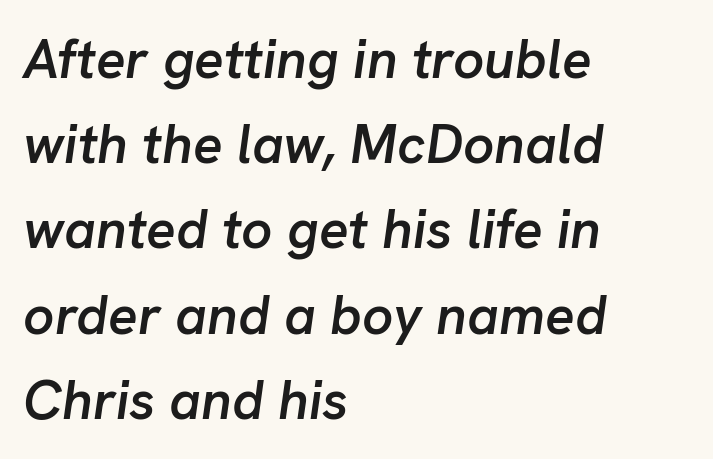
The image shows 55 px semibold type, italic (leaning right); set left-aligned, normal line spacing (1.55x), normal letter spacing, not underlined; low stroke contrast and a medium x-height.
